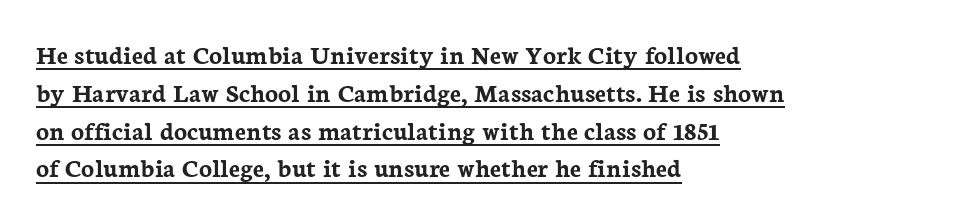
{"italic": "no", "bold": "yes", "underline": "yes", "align": "left", "line_spacing": "normal", "line_spacing_ratio": 1.4, "letter_spacing": "normal", "letter_spacing_em": 0.0, "glyph_px": 27}
